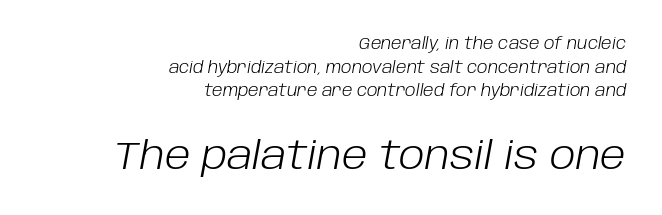
The image shows 39 px light type, italic (leaning right); set right-aligned, normal line spacing (1.47x), normal letter spacing, not underlined; the second (bottom) block is 2.44x larger; low stroke contrast and a large x-height.
